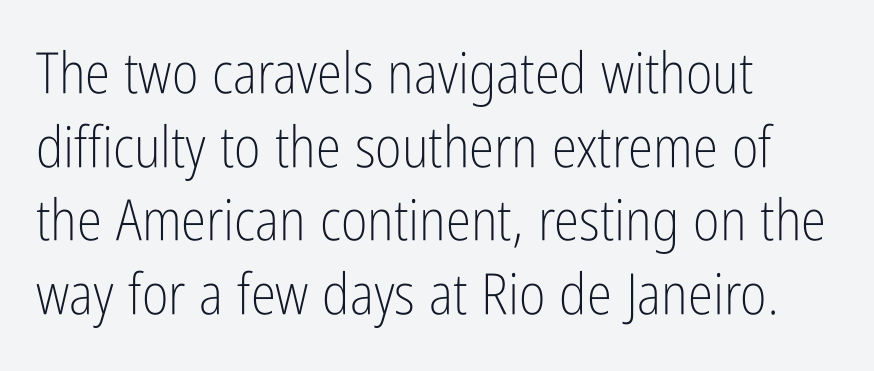
Posture: vertical. The text was rendered using a sans face with plain stroke endings. Spacing verdict: proportional, widths tailored to each character. Each word holds together tightly as a unit, with standard inter-letter gaps. Where is the straight margin? On the left. This block has exactly the height ordinary leading produces.
